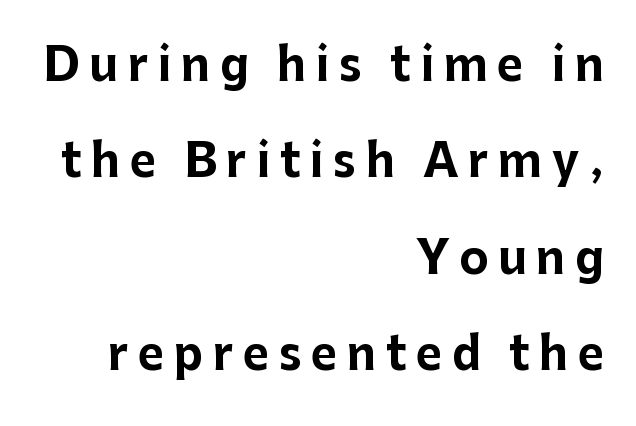
Q: Is the text bold? A: Yes.
Q: Is the text italic (slanted)? A: No, it is upright.
Q: Is the typeface a serif or a sans-serif typeface? A: Sans-serif.
Q: Is the text underlined? A: No.
Q: How is the paragraph aligned? A: Right-aligned.
Q: Is the spacing between letters normal or unusually wide? A: Unusually wide.
Q: Is the spacing between lines tight, normal or loose? A: Loose.
Q: Width (condensed, normal, or wide)? A: Normal.
Q: Stroke contrast? A: Low.
Q: x-height? A: Medium.
Q: Monospaced? A: No.
